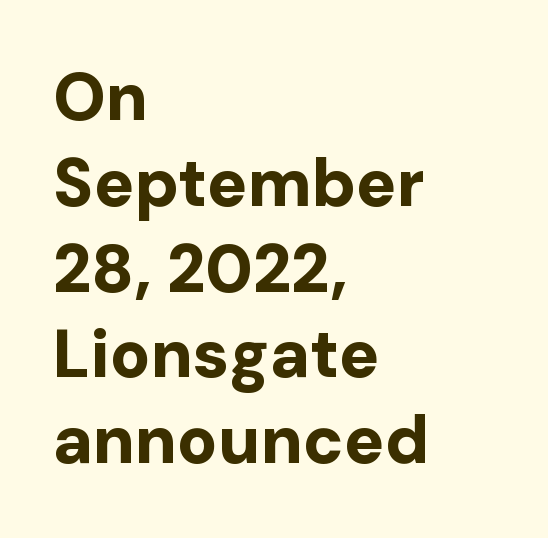
Q: Is the text bold? A: Yes.
Q: Is the text italic (slanted)? A: No, it is upright.
Q: Is the typeface a serif or a sans-serif typeface? A: Sans-serif.
Q: Is the text underlined? A: No.
Q: How is the paragraph aligned? A: Left-aligned.
Q: Is the spacing between letters normal or unusually wide? A: Normal.
Q: Is the spacing between lines tight, normal or loose? A: Normal.
Q: Width (condensed, normal, or wide)? A: Normal.
Q: Stroke contrast? A: Low.
Q: x-height? A: Medium.
Q: Monospaced? A: No.
